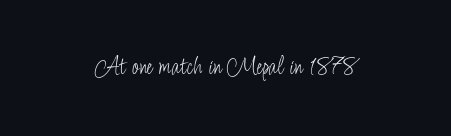
Decoration check: the copy has no underline. The gaps between neighbouring characters are ordinary and unremarkable. Bold? No — there's no thickening of the strokes.
